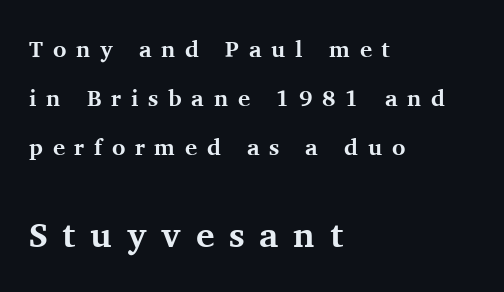
Q: Is the text bold? A: Yes.
Q: Is the text italic (slanted)? A: No, it is upright.
Q: Is the typeface a serif or a sans-serif typeface? A: Serif.
Q: Is the text underlined? A: No.
Q: How is the paragraph aligned? A: Left-aligned.
Q: Is the spacing between letters normal or unusually wide? A: Unusually wide.
Q: Is the spacing between lines tight, normal or loose? A: Loose.
Q: Which block of text is set in a larger size, the first (top) or the second (bottom)? A: The second (bottom) one.
Q: Width (condensed, normal, or wide)? A: Normal.
Q: Stroke contrast? A: Medium.
Q: x-height? A: Medium.
Q: Monospaced? A: No.
